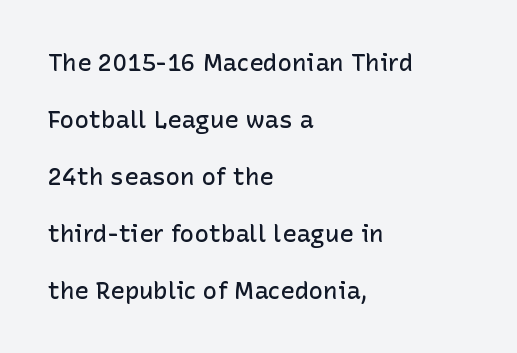
In terms of letterspacing, this is plain default setting. The letters stand straight up with perfectly vertical stems. Check under the words: just untouched page. Summary of vertical rhythm: relaxed, with wide interline spacing. Bold? Not quite — semibold, heavier than regular but stopping short. Line beginnings align vertically; line endings do not.
